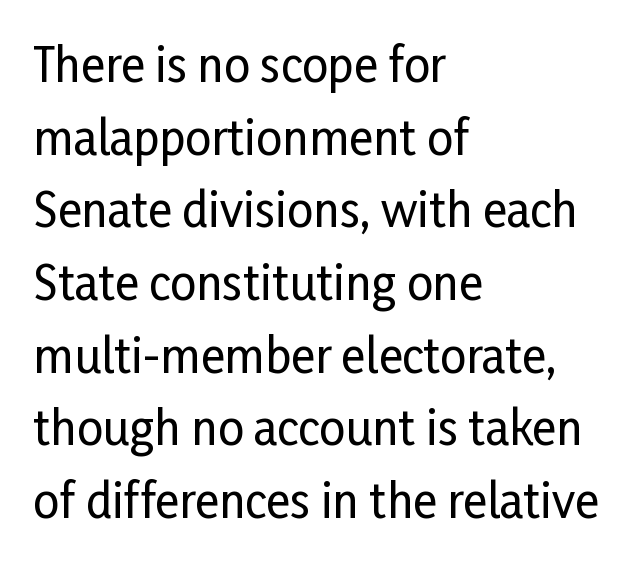
The image shows 46 px condensed sans-serif type, upright; set left-aligned, normal line spacing (1.58x), normal letter spacing, not underlined; low stroke contrast and a medium x-height.
